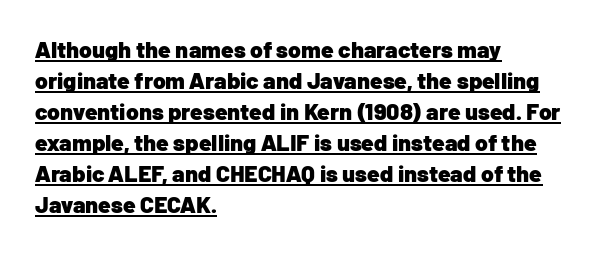
Bold? Absolutely — the strokes are thick and heavy. Underlined type. Line spacing here is normal. Posture: straight, roman, zero tilt. The letters sit at their default tracking, neither squeezed nor spread. One-word summary of the alignment: left.
